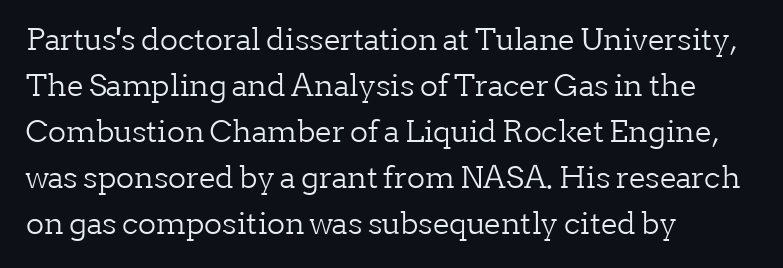
{"serif": "yes", "italic": "no", "bold": "no", "weight": "light", "width": "normal", "stroke_contrast": "low", "x_height": "medium", "monospaced": "no", "underline": "no", "align": "left", "line_spacing": "normal", "line_spacing_ratio": 1.53, "letter_spacing": "normal", "letter_spacing_em": 0.0, "glyph_px": 30}
